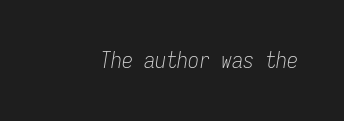
Unmarked baselines from the first word to the last. The font sits on the lighter half of the weight spectrum, regular included. Characters are canted at an angle relative to the baseline's perpendicular. Caption: standard tracking, unaltered.
